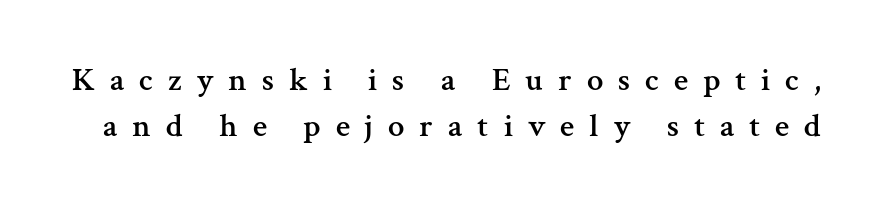
The image shows 33 px serif type, upright; set normal line spacing (1.4x), unusually wide letter spacing (+0.45 em), not underlined; medium stroke contrast and a medium x-height.
